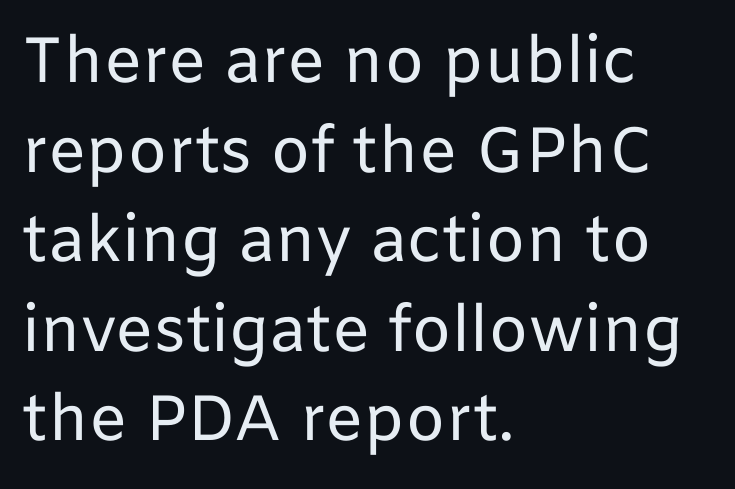
Notice how descenders clear the ascenders below comfortably — that's standard leading. Nothing heavy about these letters — not bold at all. A typesetter would call this zero additional tracking. Style check: upright. Character widths vary here, with narrow letters taking less room than wide ones.
